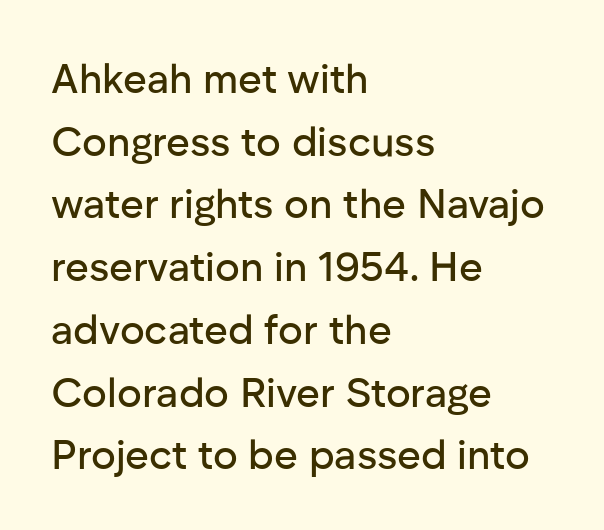
The image shows 41 px sans-serif type, upright; set left-aligned, normal line spacing (1.53x), normal letter spacing, not underlined; low stroke contrast and a medium x-height.
